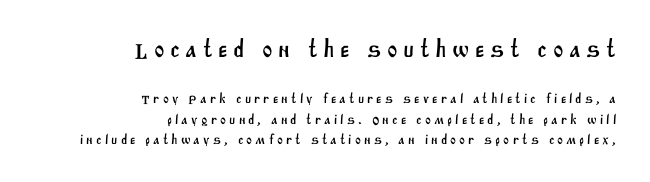
The space between consecutive lines is moderate. Larger block? The one above; the one below is distinctly smaller. This rendering uses right alignment, leaving the left contour irregular. The zone under the glyphs is completely vacant. The type is letterspaced generously, with wide tracking.
